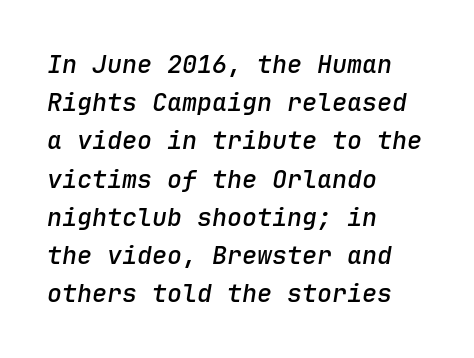
The image shows 25 px text type, italic (leaning right); set left-aligned, normal line spacing (1.53x), normal letter spacing, not underlined.
